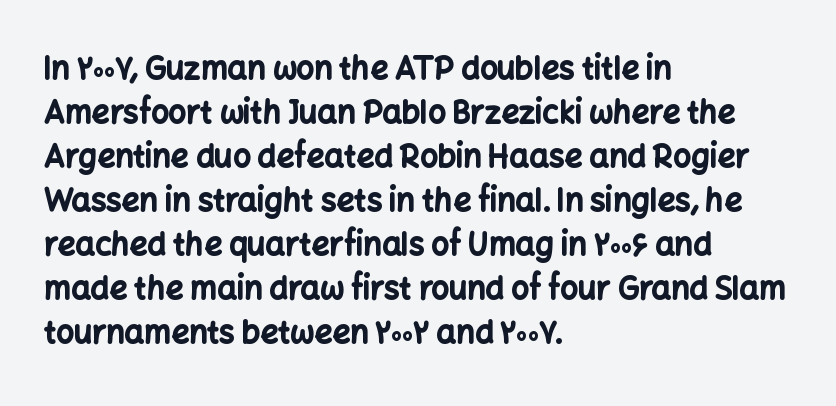
Q: Is the text bold? A: Yes.
Q: Is the text italic (slanted)? A: No, it is upright.
Q: Is the typeface a serif or a sans-serif typeface? A: Sans-serif.
Q: Is the text underlined? A: No.
Q: How is the paragraph aligned? A: Left-aligned.
Q: Is the spacing between letters normal or unusually wide? A: Normal.
Q: Is the spacing between lines tight, normal or loose? A: Normal.
Q: Width (condensed, normal, or wide)? A: Normal.
Q: Stroke contrast? A: Low.
Q: x-height? A: Medium.
Q: Monospaced? A: No.
